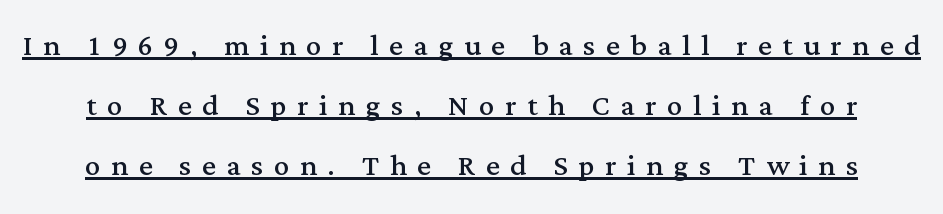
Short note: letters widely spaced. When letters stand straight like this, we call the style roman or upright. One glance says typical: line gaps are just what's usual. Note the varied advance widths — an 'i' is clearly narrower than an 'm'.
